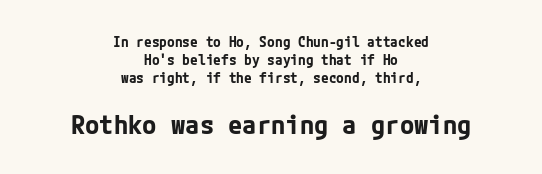
The image shows 26 px bold type, upright; set centered, normal line spacing (1.29x), normal letter spacing, not underlined; the second (bottom) block is 1.86x larger.
